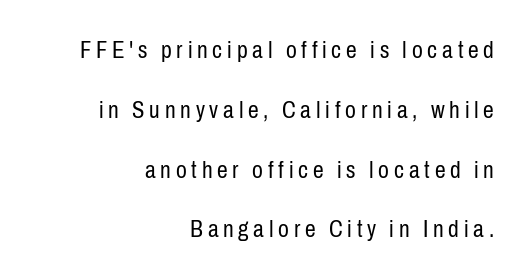
{"italic": "no", "bold": "no", "underline": "no", "align": "right", "line_spacing": "loose", "line_spacing_ratio": 2.49, "letter_spacing": "wide", "letter_spacing_em": 0.2, "glyph_px": 24}
